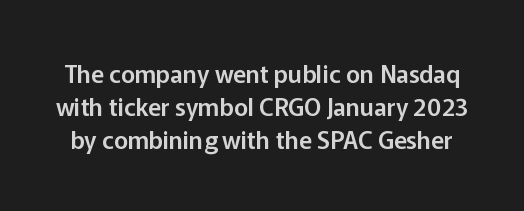
Q: Is the text italic (slanted)? A: No, it is upright.
Q: Is the text underlined? A: No.
Q: Is the spacing between letters normal or unusually wide? A: Normal.
Q: Is the spacing between lines tight, normal or loose? A: Normal.
